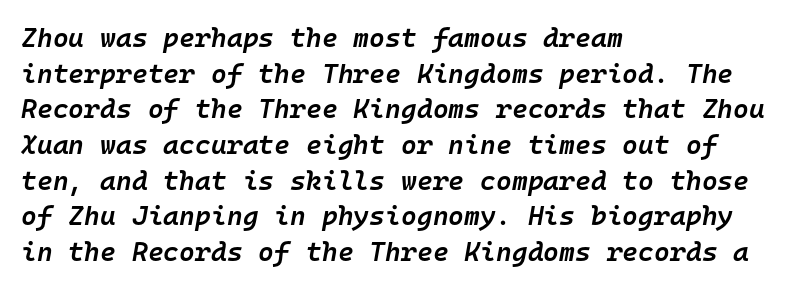
{"italic": "yes", "lean": "right", "slant_degrees": 10, "bold": "semi", "underline": "no", "align": "left", "line_spacing": "normal", "line_spacing_ratio": 1.32, "letter_spacing": "normal", "letter_spacing_em": 0.0, "glyph_px": 27}
